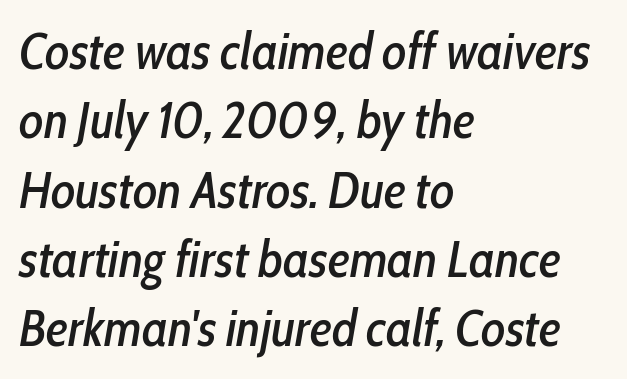
Look at the tracking — it's just the regular setting, nothing added. Notice how descenders clear the ascenders below comfortably — that's standard leading. The font's italic variant was chosen for this text. A typesetter would call this proportional, since set widths differ per character. Check the space under the baseline: it is left empty.
